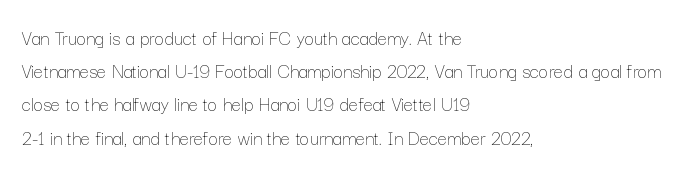
Q: Is the text bold? A: No.
Q: Is the text italic (slanted)? A: No, it is upright.
Q: Is the text underlined? A: No.
Q: How is the paragraph aligned? A: Left-aligned.
Q: Is the spacing between letters normal or unusually wide? A: Normal.
Q: Is the spacing between lines tight, normal or loose? A: Normal.
